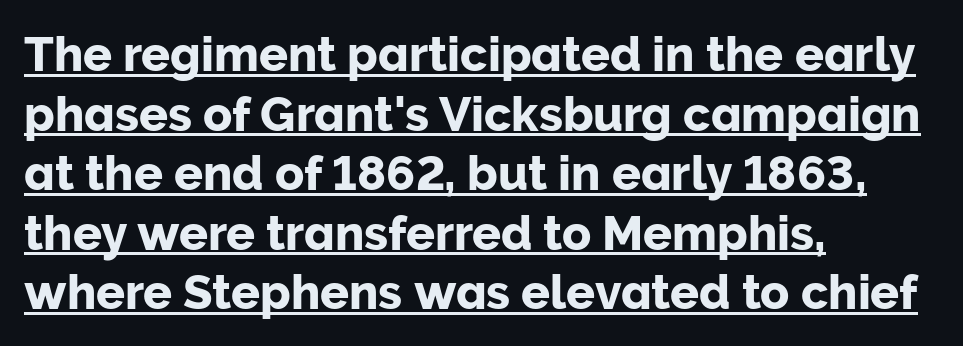
The image shows 48 px sans-serif type, upright; set left-aligned, line spacing 1.24x, normal letter spacing, underlined; low stroke contrast and a medium x-height.
